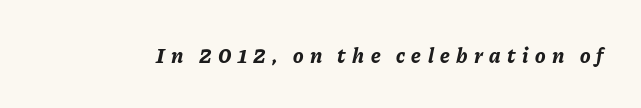
{"italic": "yes", "lean": "right", "slant_degrees": 11, "bold": "yes", "underline": "no", "letter_spacing": "wide", "letter_spacing_em": 0.29, "glyph_px": 22}
